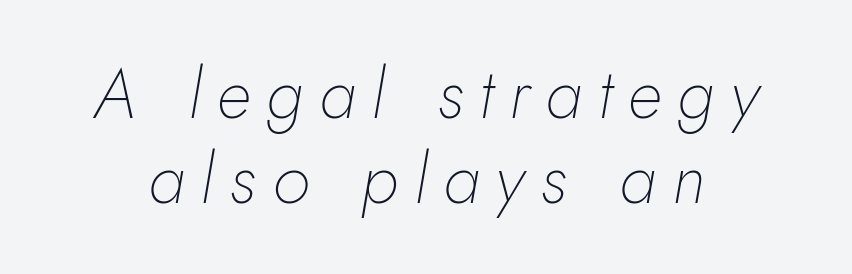
{"italic": "yes", "lean": "right", "slant_degrees": 10, "bold": "no", "weight": "thin", "width": "normal", "stroke_contrast": "low", "x_height": "small", "monospaced": "no", "underline": "no", "line_spacing_ratio": 1.23, "letter_spacing": "wide", "letter_spacing_em": 0.23, "glyph_px": 69}
